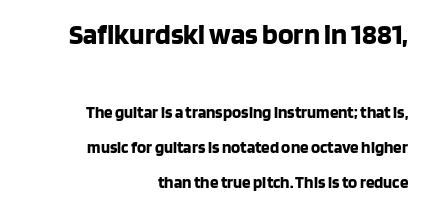
The image shows 29 px bold sans-serif type, upright; set right-aligned, loose line spacing (2.08x), normal letter spacing, not underlined; the first (top) block is 1.71x larger; low stroke contrast and a large x-height.
